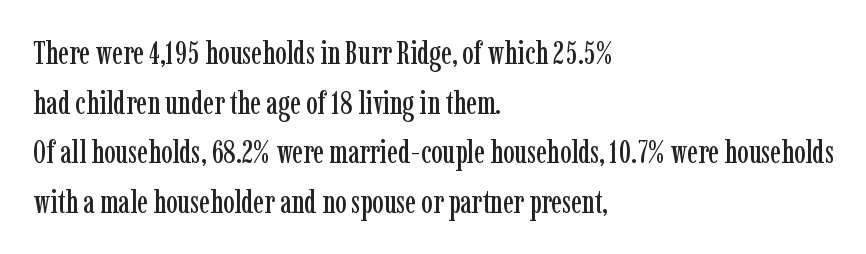
The image shows 32 px condensed serif type, upright; set left-aligned, normal line spacing (1.55x), normal letter spacing, not underlined; low stroke contrast and a medium x-height.
